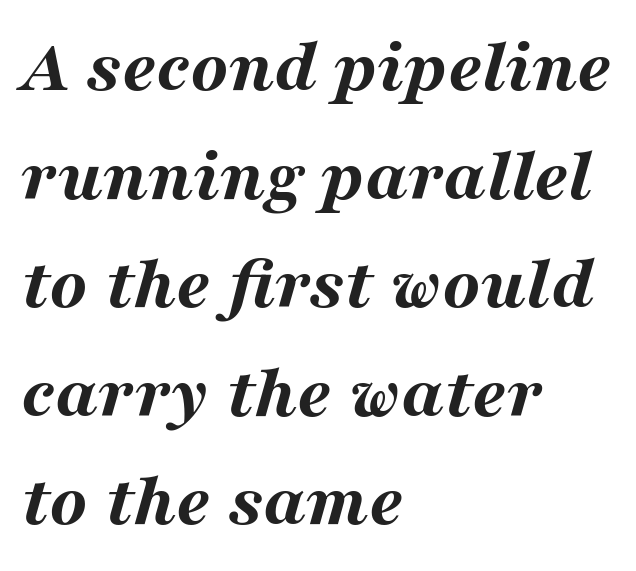
{"italic": "yes", "lean": "right", "slant_degrees": 16, "bold": "yes", "weight": "bold", "width": "wide", "stroke_contrast": "medium", "x_height": "medium", "monospaced": "no", "underline": "no", "align": "left", "line_spacing": "normal", "line_spacing_ratio": 1.41, "letter_spacing": "normal", "letter_spacing_em": 0.0, "glyph_px": 77}
